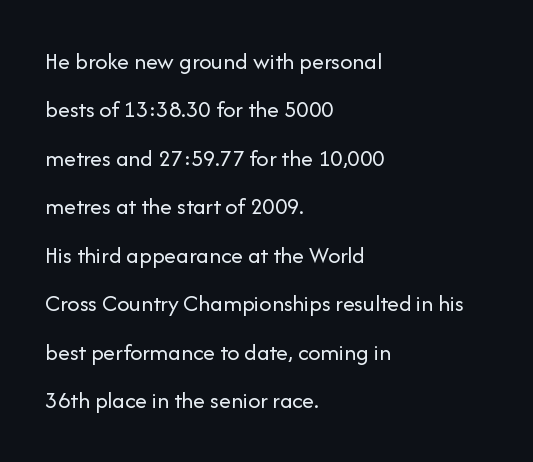
{"italic": "no", "bold": "no", "underline": "no", "align": "left", "line_spacing": "loose", "line_spacing_ratio": 2.02, "letter_spacing": "normal", "letter_spacing_em": 0.0, "glyph_px": 24}
